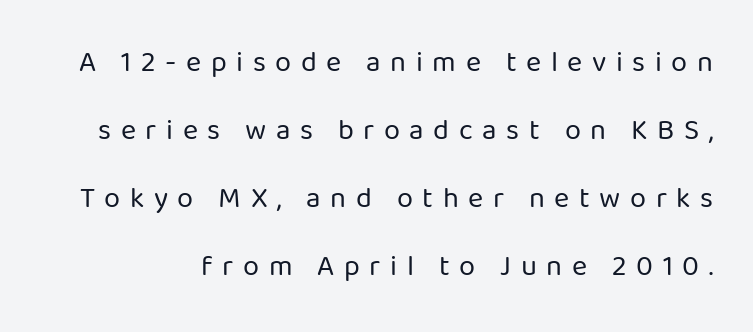
Q: Is the text bold? A: No.
Q: Is the text italic (slanted)? A: No, it is upright.
Q: Is the typeface a serif or a sans-serif typeface? A: Sans-serif.
Q: Is the text underlined? A: No.
Q: Is the spacing between letters normal or unusually wide? A: Unusually wide.
Q: Is the spacing between lines tight, normal or loose? A: Loose.
Q: Width (condensed, normal, or wide)? A: Normal.
Q: Stroke contrast? A: Low.
Q: x-height? A: Medium.
Q: Monospaced? A: No.
